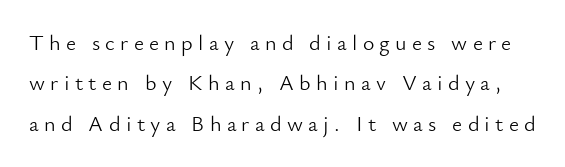
The image shows 22 px text type, upright; set line spacing 1.83x, unusually wide letter spacing (+0.24 em), not underlined.
